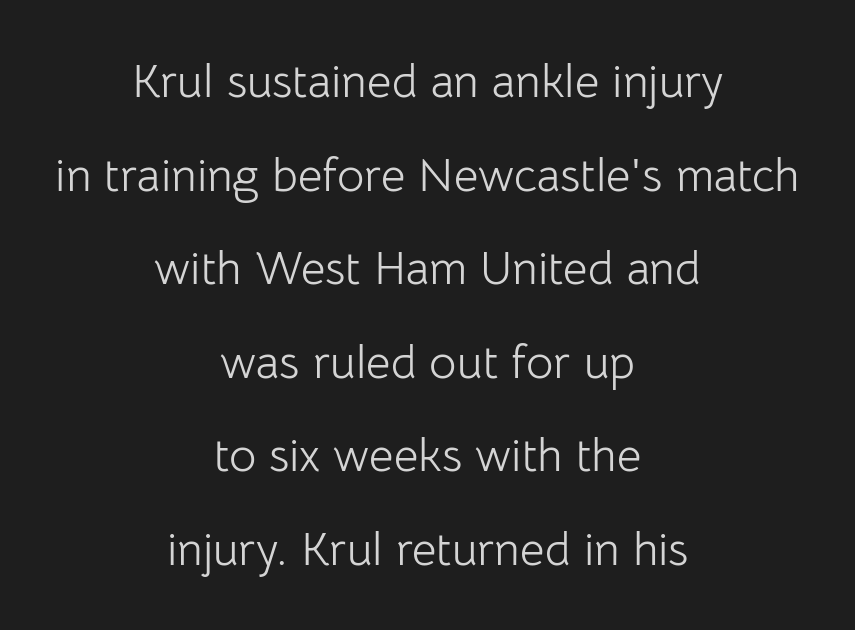
Q: Is the text bold? A: No.
Q: Is the text italic (slanted)? A: No, it is upright.
Q: Is the typeface a serif or a sans-serif typeface? A: Sans-serif.
Q: Is the text underlined? A: No.
Q: How is the paragraph aligned? A: Centered.
Q: Is the spacing between letters normal or unusually wide? A: Normal.
Q: Is the spacing between lines tight, normal or loose? A: Loose.
Q: Width (condensed, normal, or wide)? A: Normal.
Q: Stroke contrast? A: Low.
Q: x-height? A: Medium.
Q: Monospaced? A: No.
